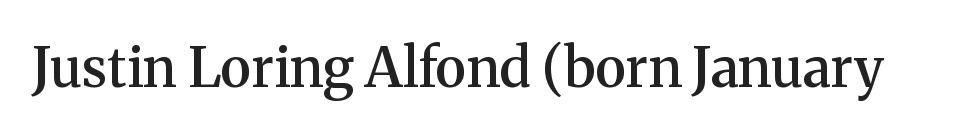
The image shows 54 px semibold serif type, upright; set normal letter spacing, not underlined; medium stroke contrast and a medium x-height.
